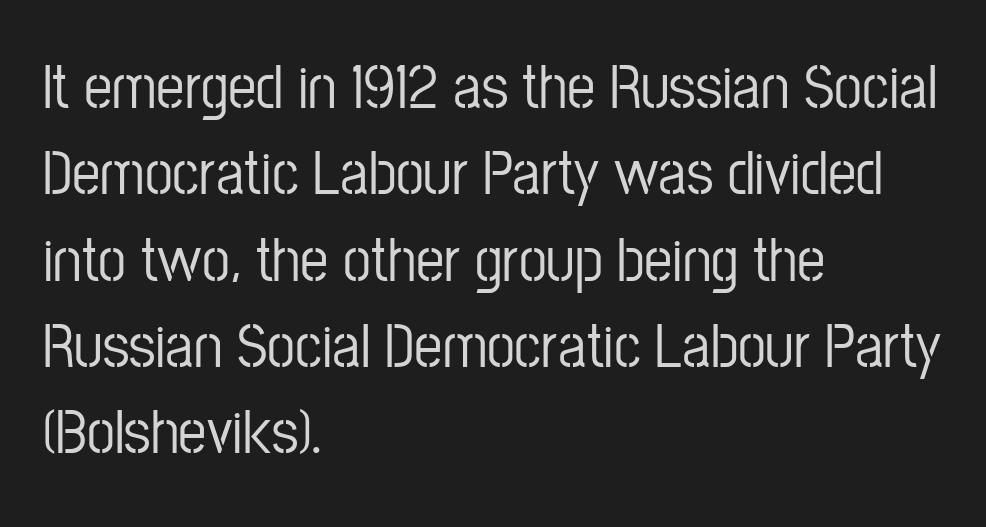
{"serif": "no", "italic": "no", "width": "condensed", "stroke_contrast": "low", "x_height": "medium", "monospaced": "no", "underline": "no", "align": "left", "line_spacing": "normal", "line_spacing_ratio": 1.37, "letter_spacing": "normal", "letter_spacing_em": 0.0, "glyph_px": 63}
